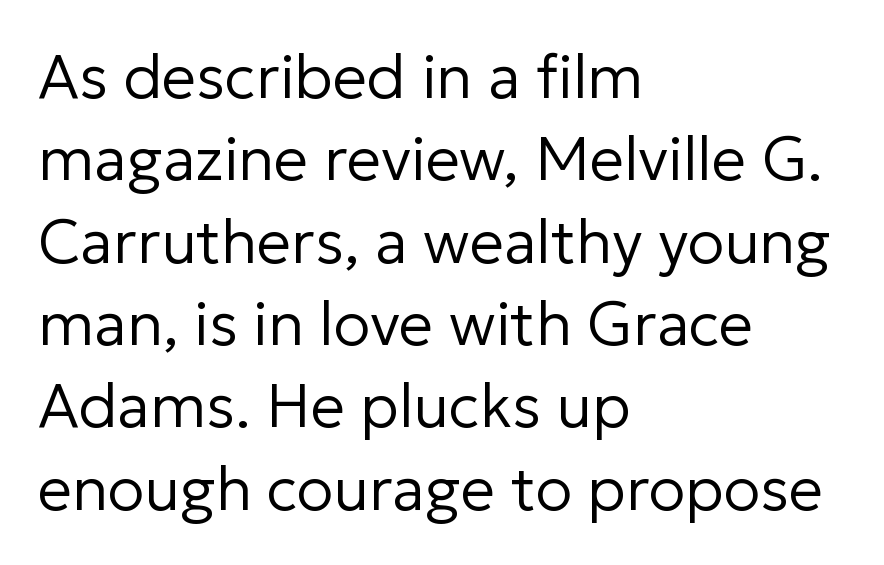
{"serif": "no", "italic": "no", "bold": "no", "weight": "regular", "width": "normal", "stroke_contrast": "low", "x_height": "medium", "monospaced": "no", "underline": "no", "align": "left", "line_spacing": "normal", "line_spacing_ratio": 1.35, "letter_spacing": "normal", "letter_spacing_em": 0.0, "glyph_px": 61}
